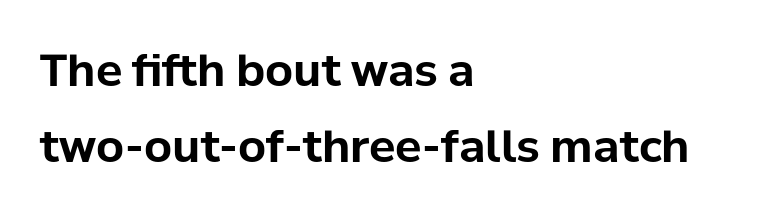
The image shows 44 px bold sans-serif type, upright; set left-aligned, line spacing 1.72x, normal letter spacing, not underlined; low stroke contrast and a medium x-height.
